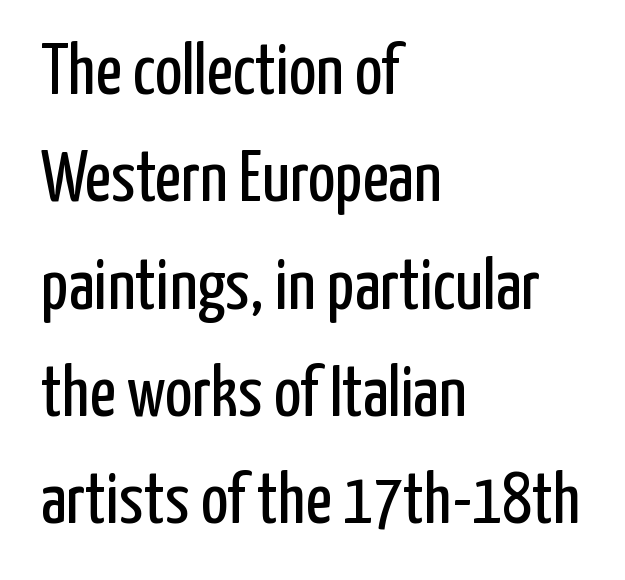
The image shows 72 px regular-weight, condensed sans-serif type, upright; set left-aligned, normal line spacing (1.49x), normal letter spacing, not underlined; low stroke contrast and a medium x-height.
